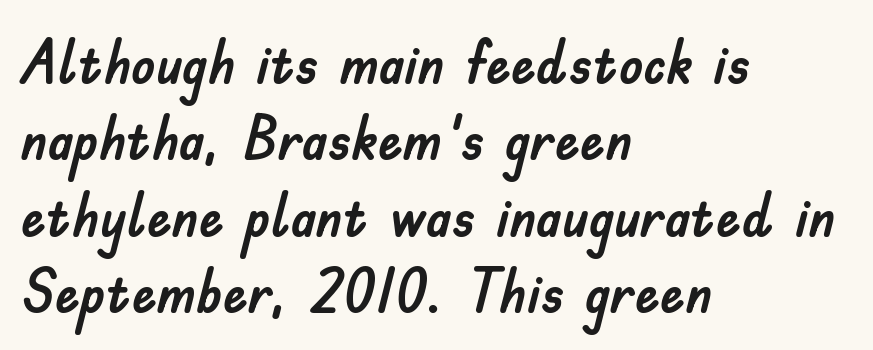
Q: Is the text italic (slanted)? A: Yes.
Q: Is the typeface a serif or a sans-serif typeface? A: Sans-serif.
Q: Is the text underlined? A: No.
Q: How is the paragraph aligned? A: Left-aligned.
Q: Is the spacing between letters normal or unusually wide? A: Normal.
Q: Width (condensed, normal, or wide)? A: Normal.
Q: Stroke contrast? A: Low.
Q: x-height? A: Small.
Q: Monospaced? A: No.
